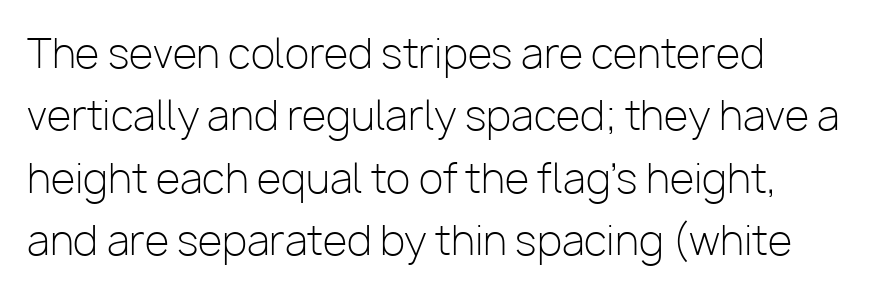
The image shows 40 px light sans-serif type, upright; set left-aligned, normal line spacing (1.56x), normal letter spacing, not underlined; low stroke contrast and a medium x-height.
